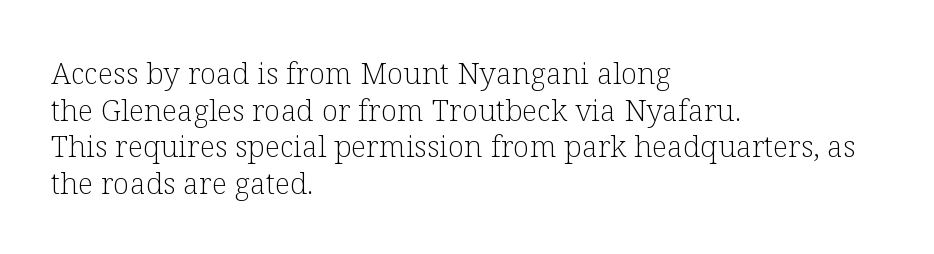
{"serif": "yes", "italic": "no", "bold": "no", "weight": "light", "width": "normal", "stroke_contrast": "low", "x_height": "medium", "monospaced": "no", "underline": "no", "align": "left", "line_spacing_ratio": 1.22, "letter_spacing": "normal", "letter_spacing_em": 0.0, "glyph_px": 30}
